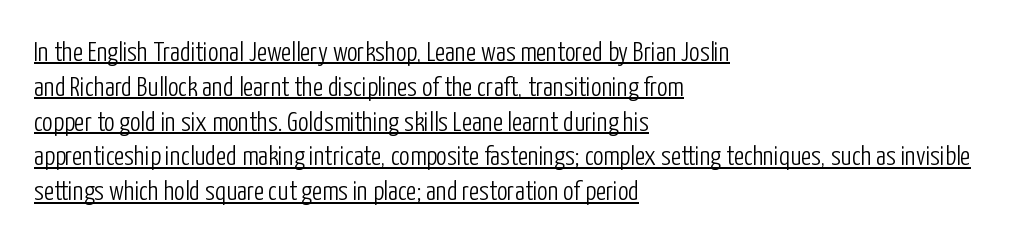
The image shows 27 px text type, upright; set left-aligned, normal line spacing (1.29x), normal letter spacing, underlined.
